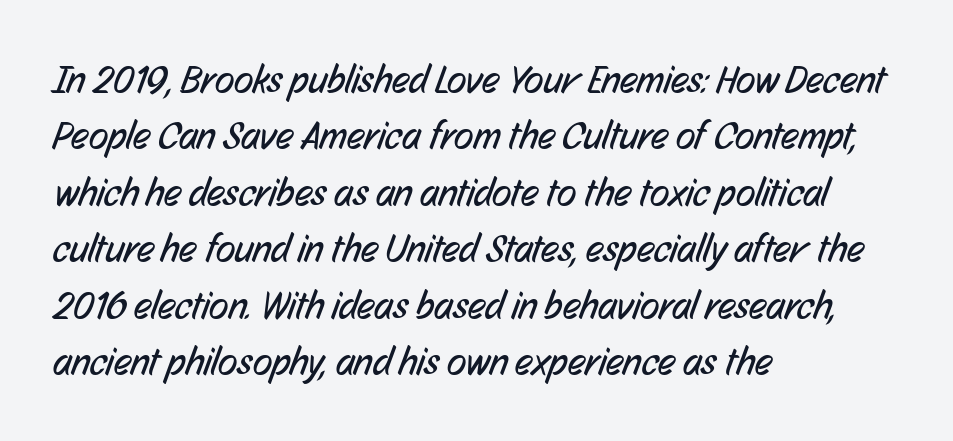
Q: Is the text bold? A: No.
Q: Is the typeface a serif or a sans-serif typeface? A: Sans-serif.
Q: Is the text underlined? A: No.
Q: How is the paragraph aligned? A: Left-aligned.
Q: Is the spacing between letters normal or unusually wide? A: Normal.
Q: Is the spacing between lines tight, normal or loose? A: Normal.
Q: Width (condensed, normal, or wide)? A: Condensed.
Q: Stroke contrast? A: Low.
Q: x-height? A: Medium.
Q: Monospaced? A: No.
